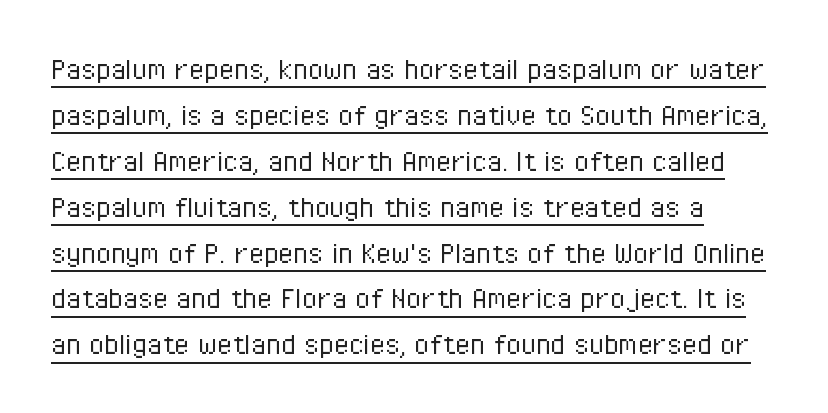
Q: Is the text bold? A: No.
Q: Is the text italic (slanted)? A: No, it is upright.
Q: Is the typeface a serif or a sans-serif typeface? A: Sans-serif.
Q: Is the text underlined? A: Yes.
Q: How is the paragraph aligned? A: Left-aligned.
Q: Is the spacing between letters normal or unusually wide? A: Normal.
Q: Is the spacing between lines tight, normal or loose? A: Normal.
Q: Width (condensed, normal, or wide)? A: Condensed.
Q: Stroke contrast? A: Low.
Q: x-height? A: Medium.
Q: Monospaced? A: No.
